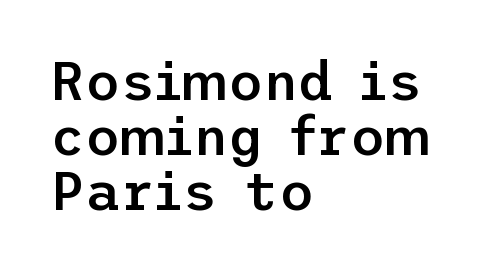
The image shows 54 px semibold sans-serif type, upright; set left-aligned, tight line spacing (1.02x), normal letter spacing, not underlined; low stroke contrast and a medium x-height.
